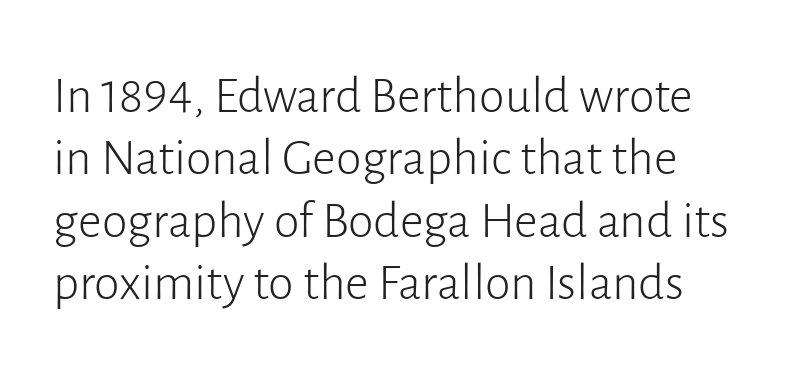
The rendering shows plain stroke endings on the letterforms — a sans-serif design. Italic: no, the glyphs are upright roman. Unbolded letterforms with no extra heft. These lines keep a tight, regular rhythm from letter to letter. The letters advance in unequal steps, a hallmark of proportional type. Words float on clear page, feet unadorned.
